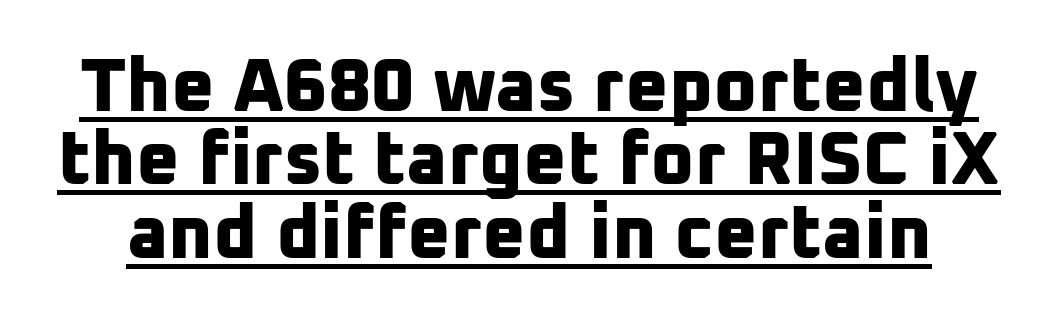
Students, observe the line beneath the letters — that is underlining. The passage shown is typeset with a sans-serif family. You could not count columns in this text — the font is proportionally spaced. Short note: letters normally spaced.
